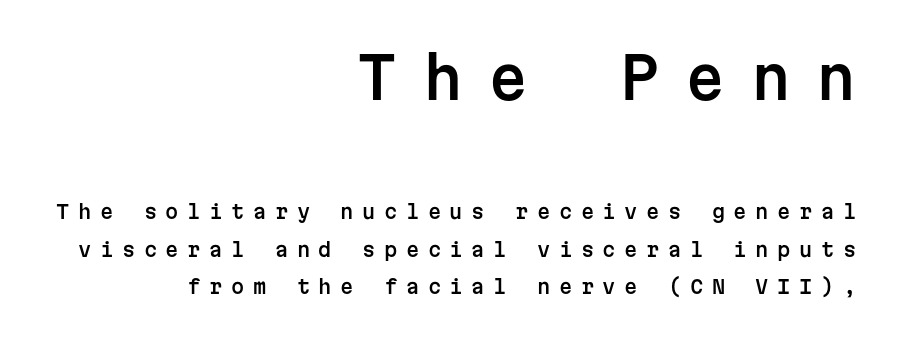
{"serif": "no", "italic": "no", "width": "normal", "stroke_contrast": "low", "x_height": "medium", "monospaced": "yes", "underline": "no", "align": "right", "line_spacing": "loose", "line_spacing_ratio": 1.96, "letter_spacing": "wide", "letter_spacing_em": 0.45, "larger_block": "first", "size_ratio": 3.0, "glyph_px": 57}
